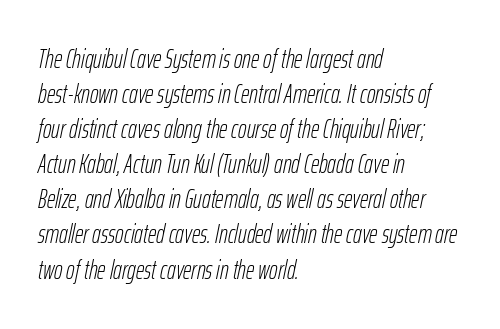
The image shows 26 px text type, italic (leaning right); set left-aligned, normal line spacing (1.35x), normal letter spacing, not underlined.
